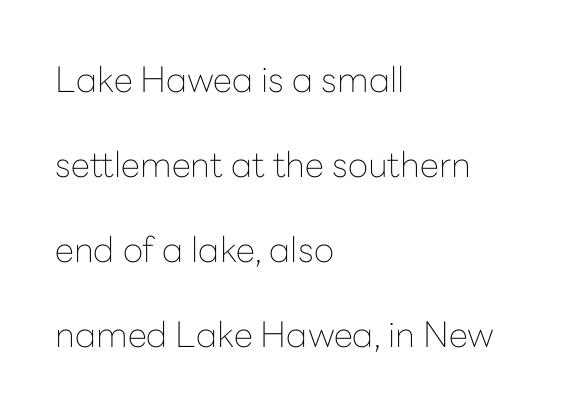
{"serif": "no", "italic": "no", "bold": "no", "weight": "thin", "width": "normal", "stroke_contrast": "low", "x_height": "medium", "monospaced": "no", "underline": "no", "align": "left", "line_spacing": "loose", "line_spacing_ratio": 2.43, "letter_spacing": "normal", "letter_spacing_em": 0.0, "glyph_px": 35}
